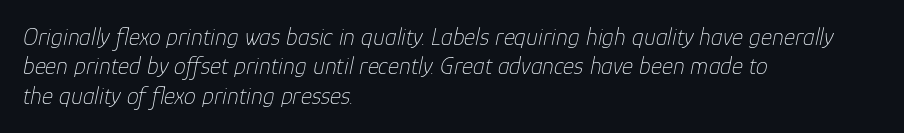
Q: Is the text bold? A: No.
Q: Is the text italic (slanted)? A: Yes, it leans right by about 12 degrees.
Q: Is the text underlined? A: No.
Q: How is the paragraph aligned? A: Left-aligned.
Q: Is the spacing between letters normal or unusually wide? A: Normal.
